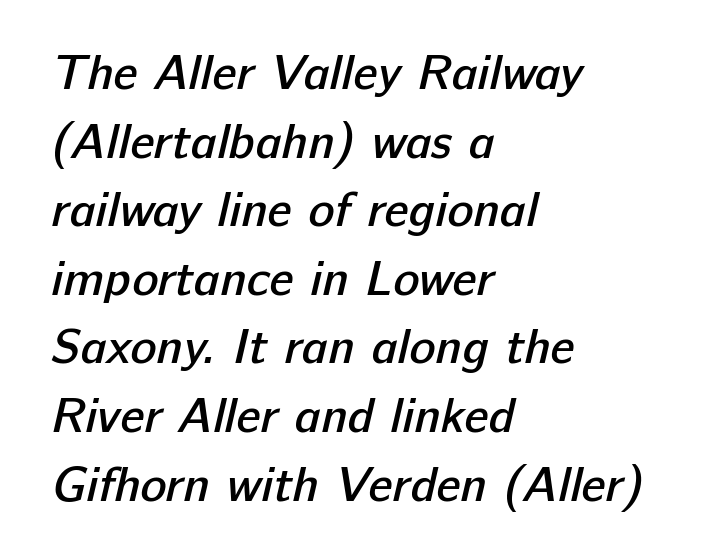
Regular leading. Which margin do the lines hug? The left one — the right edge is uneven. The rendering keeps characters at their native spacing. You could not count columns in this text — the font is proportionally spaced. These lines are composed in type without serifs. Lines of text with bare space underneath.
